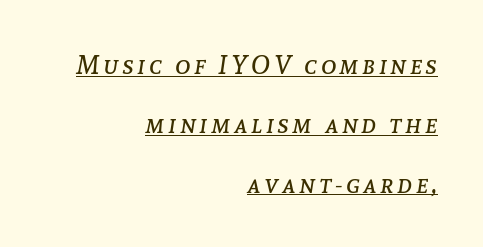
{"italic": "yes", "lean": "right", "slant_degrees": 8, "bold": "no", "underline": "yes", "align": "right", "line_spacing": "loose", "line_spacing_ratio": 2.28, "glyph_px": 26}
